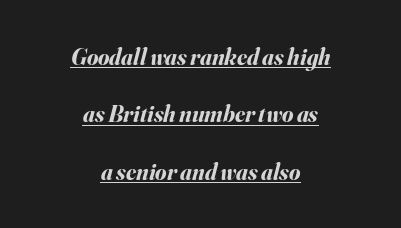
{"italic": "yes", "lean": "right", "slant_degrees": 16, "bold": "yes", "underline": "yes", "align": "center", "line_spacing": "loose", "line_spacing_ratio": 2.49, "letter_spacing": "normal", "letter_spacing_em": 0.0, "glyph_px": 23}
